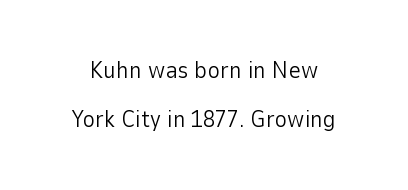
The rendering keeps characters at their native spacing. This is roman type, the default non-slanted kind. The lines are spread far apart with generous leading. Clear beneath every line of the passage. Stroke mass is kept to a normal reading level or below.
